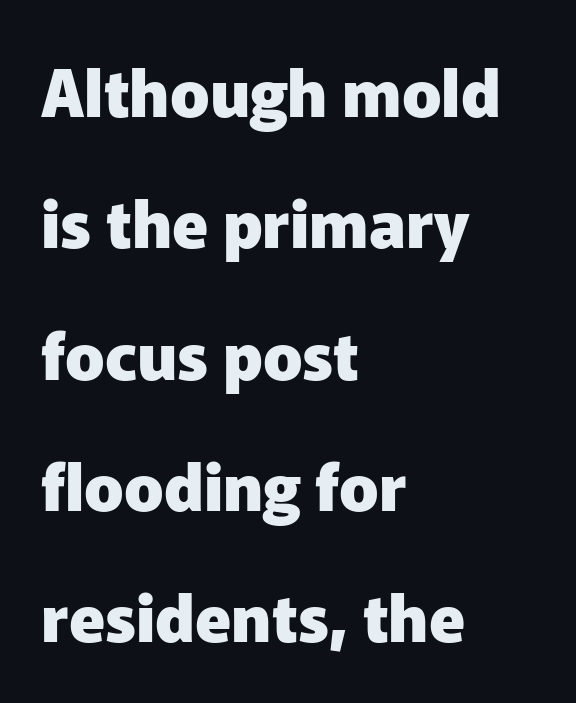
The image shows 65 px heavy sans-serif type, upright; set left-aligned, loose line spacing (2.02x), normal letter spacing, not underlined; low stroke contrast and a medium x-height.
